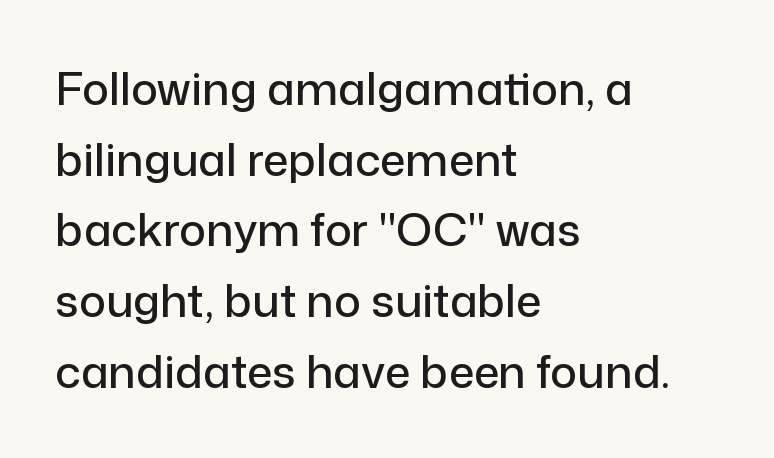
The lines in this sample share a left origin and differ only in where they stop. Descender tails drop into unmarked territory. The line texture is even and compact thanks to regular tracking. Regarding serifs, this sample does without them. Honestly, the row spacing looks completely unremarkable.
